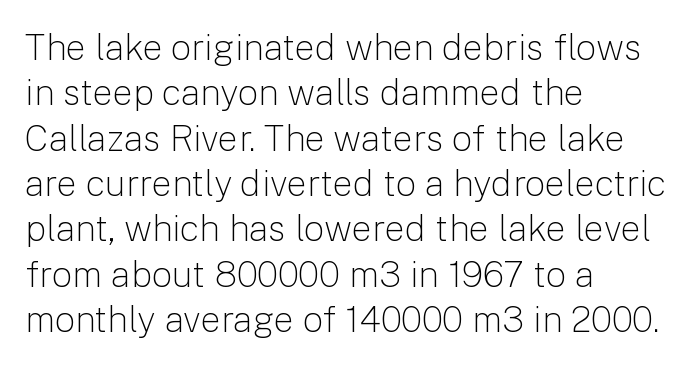
{"serif": "no", "italic": "no", "bold": "no", "weight": "light", "width": "normal", "stroke_contrast": "low", "x_height": "medium", "monospaced": "no", "underline": "no", "align": "left", "line_spacing": "normal", "line_spacing_ratio": 1.26, "letter_spacing": "normal", "letter_spacing_em": 0.0, "glyph_px": 36}
